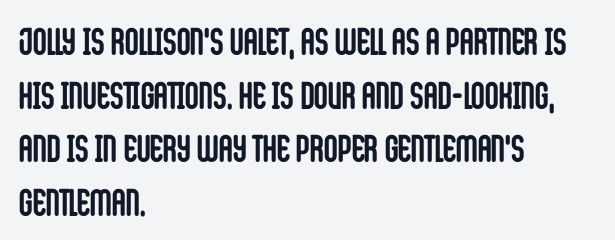
The image shows 38 px semibold, condensed sans-serif type, upright; set left-aligned, normal line spacing (1.41x), normal letter spacing, not underlined; low stroke contrast and a large x-height.
